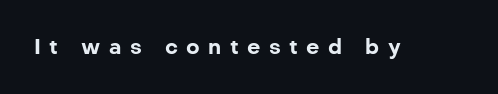
Weight: bold. The glyphs are unaccompanied by any horizontal stroke below them. Characters follow at a spacing far wider than the type designer built in. Notice how the stems are strictly vertical — no italics here.
